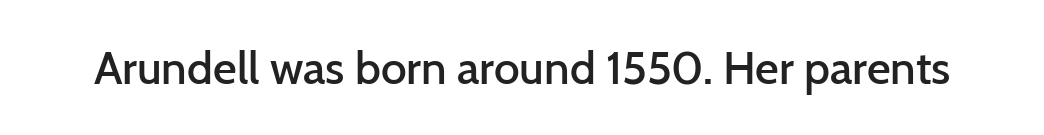
The image shows 46 px semibold sans-serif type, upright; set normal letter spacing, not underlined; low stroke contrast and a medium x-height.
